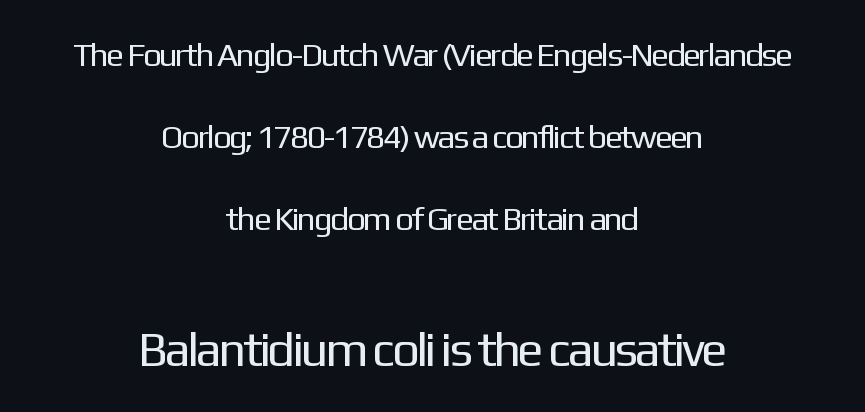
{"serif": "no", "italic": "no", "bold": "no", "weight": "regular", "width": "normal", "stroke_contrast": "low", "x_height": "medium", "monospaced": "no", "underline": "no", "align": "center", "line_spacing": "loose", "line_spacing_ratio": 2.48, "letter_spacing": "normal", "letter_spacing_em": 0.0, "larger_block": "second", "size_ratio": 1.48, "glyph_px": 49}
